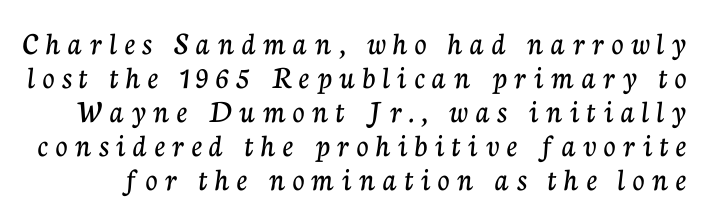
The image shows 33 px serif type; set tight line spacing (1.03x), unusually wide letter spacing (+0.23 em), not underlined; low stroke contrast and a medium x-height.
